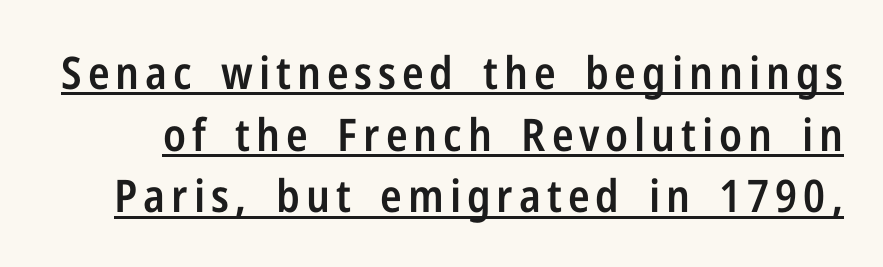
Q: Is the text bold? A: Semi-bold.
Q: Is the text italic (slanted)? A: No, it is upright.
Q: Is the typeface a serif or a sans-serif typeface? A: Sans-serif.
Q: Is the text underlined? A: Yes.
Q: Is the spacing between lines tight, normal or loose? A: Normal.
Q: Width (condensed, normal, or wide)? A: Condensed.
Q: Stroke contrast? A: Low.
Q: x-height? A: Medium.
Q: Monospaced? A: No.
